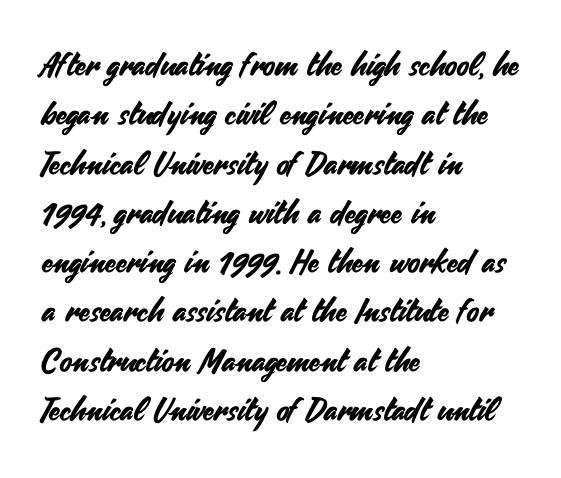
The image shows 32 px sans-serif type; set left-aligned, normal line spacing (1.54x), normal letter spacing, not underlined; medium stroke contrast and a small x-height.
